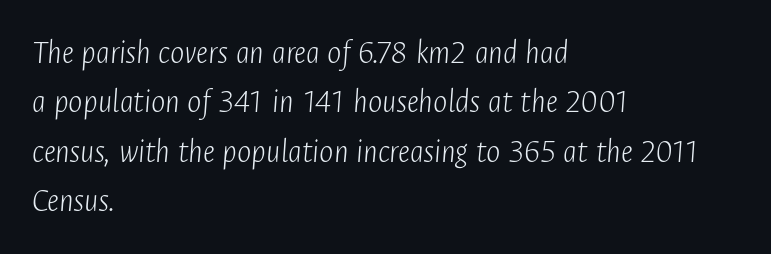
The image shows 34 px light, condensed type, italic (leaning right); set left-aligned, normal line spacing (1.45x), normal letter spacing, not underlined; low stroke contrast and a medium x-height.
